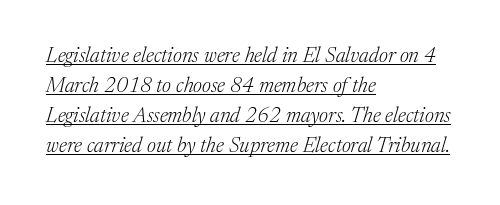
{"italic": "yes", "lean": "right", "slant_degrees": 17, "bold": "no", "underline": "yes", "align": "left", "line_spacing": "normal", "line_spacing_ratio": 1.43, "letter_spacing": "normal", "letter_spacing_em": 0.0, "glyph_px": 21}
